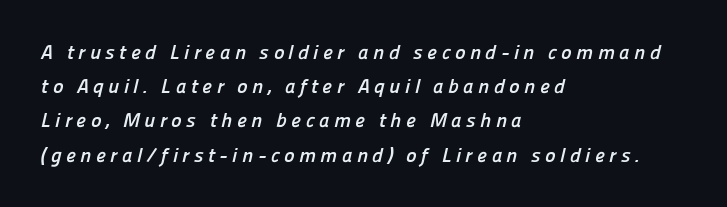
The strokes are fattened all the way to bold. This rendering features lettering with no underline. Line beginnings align vertically; line endings do not. Someone cranked the tracking dial way up on this one.
